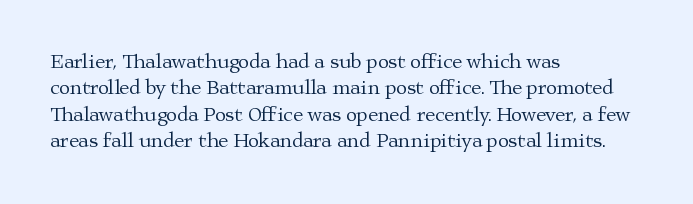
{"italic": "no", "bold": "no", "underline": "no", "align": "left", "line_spacing": "normal", "line_spacing_ratio": 1.32, "letter_spacing": "normal", "letter_spacing_em": 0.0, "glyph_px": 20}
